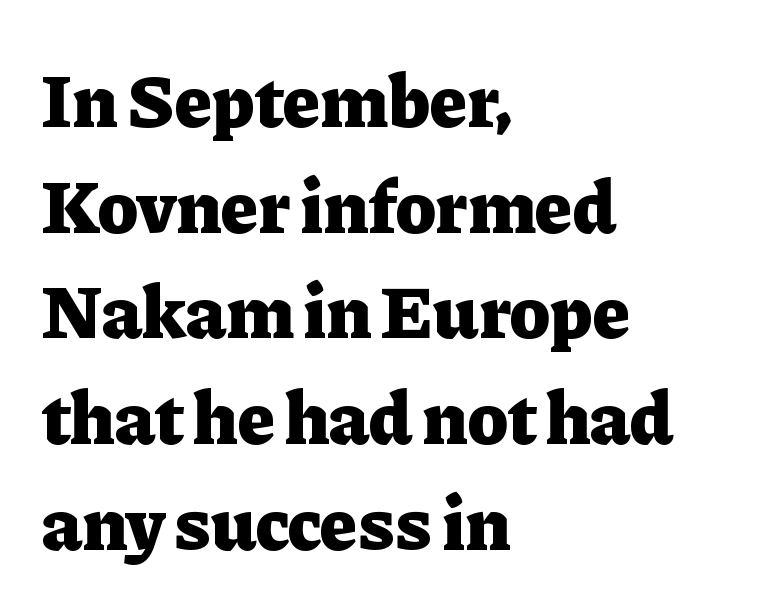
One-word summary of the alignment: left. How are the letters spaced? Ordinarily, with no added tracking. Vertical spacing — default. The passage shown is not underscored anywhere.
